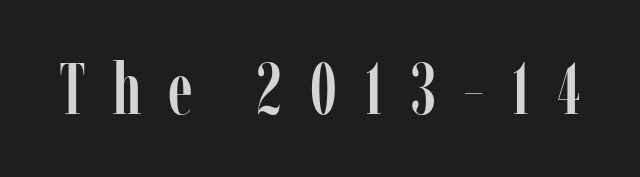
Loose tracking; the words dissolve into strings of separated letters. This sample uses a serif face. Quick note: underline off. Proportional: the letters do not fall into vertical columns.
